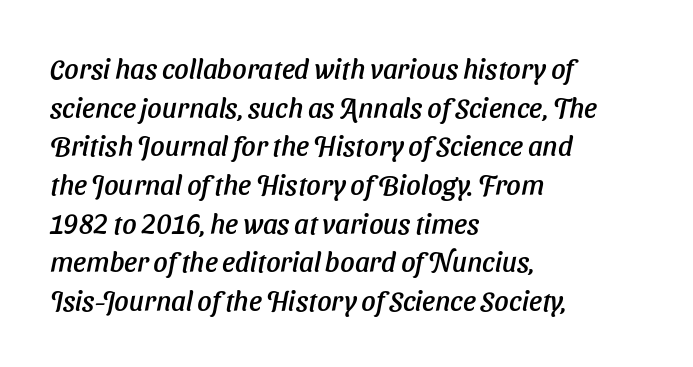
Where is the straight margin? On the left. The tracking reads as untouched default to a designer's eye. A typesetter would call this proportional, since set widths differ per character. The baseline area is clear.
